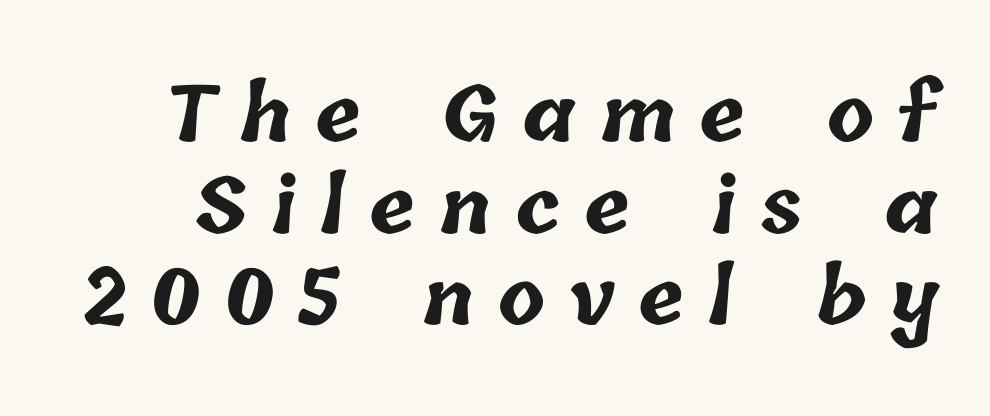
Spacing verdict: proportional, widths tailored to each character. What stands out about the letter spacing? Its width — letters are far apart. Compared with an ordinary text face, these strokes are far heavier — a full bold. A clean baseline with only descenders dipping below it.
